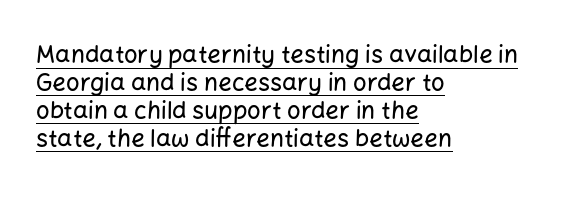
Q: Is the text italic (slanted)? A: No, it is upright.
Q: Is the text underlined? A: Yes.
Q: How is the paragraph aligned? A: Left-aligned.
Q: Is the spacing between letters normal or unusually wide? A: Normal.
